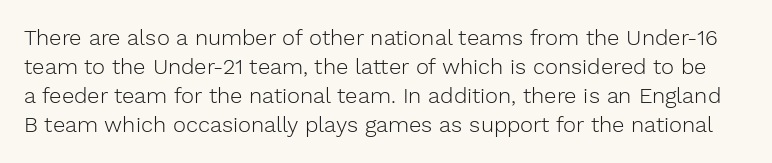
Q: Is the text bold? A: No.
Q: Is the text italic (slanted)? A: No, it is upright.
Q: Is the text underlined? A: No.
Q: Is the spacing between letters normal or unusually wide? A: Normal.
Q: Is the spacing between lines tight, normal or loose? A: Normal.
